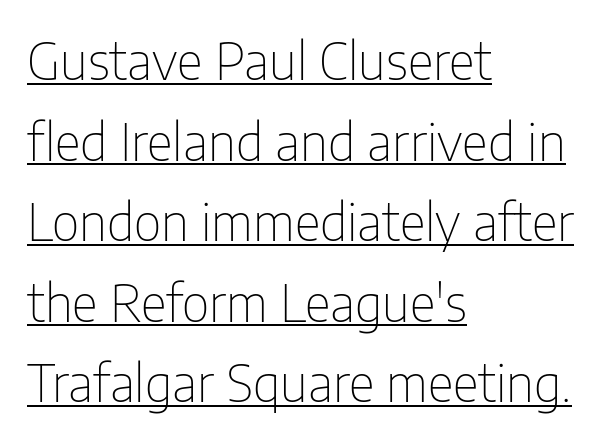
The image shows 51 px thin, condensed sans-serif type, upright; set left-aligned, normal line spacing (1.58x), normal letter spacing, underlined; low stroke contrast and a medium x-height.
